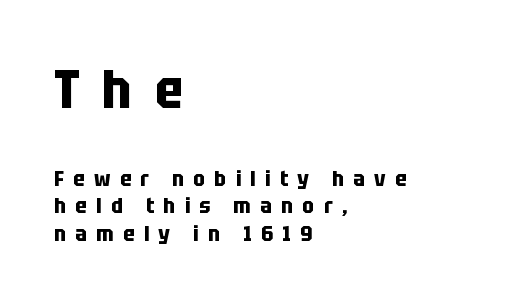
Q: Is the text bold? A: Yes.
Q: Is the text italic (slanted)? A: No, it is upright.
Q: Is the typeface a serif or a sans-serif typeface? A: Sans-serif.
Q: Is the text underlined? A: No.
Q: How is the paragraph aligned? A: Left-aligned.
Q: Is the spacing between letters normal or unusually wide? A: Unusually wide.
Q: Which block of text is set in a larger size, the first (top) or the second (bottom)? A: The first (top) one.
Q: Width (condensed, normal, or wide)? A: Condensed.
Q: Stroke contrast? A: Low.
Q: x-height? A: Large.
Q: Monospaced? A: No.
